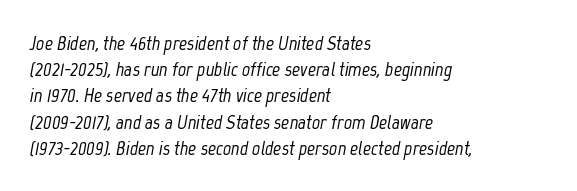
Q: Is the text italic (slanted)? A: Yes, it leans right by about 12 degrees.
Q: Is the text underlined? A: No.
Q: How is the paragraph aligned? A: Left-aligned.
Q: Is the spacing between letters normal or unusually wide? A: Normal.
Q: Is the spacing between lines tight, normal or loose? A: Normal.
